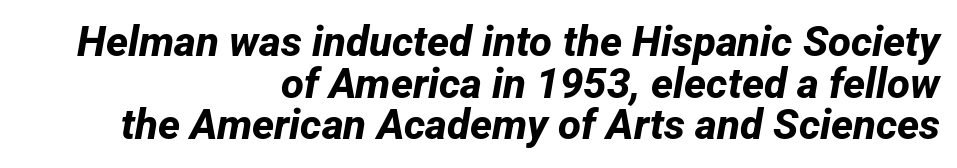
The image shows 42 px bold sans-serif type; set right-aligned, tight line spacing (0.99x), normal letter spacing, not underlined; low stroke contrast and a medium x-height.
